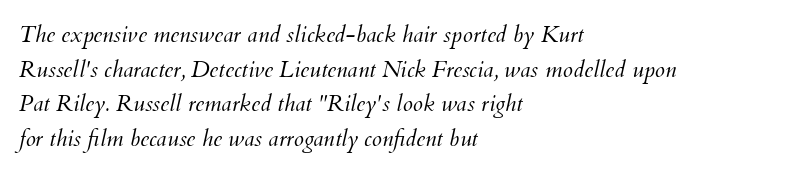
What stands out about the letter spacing? Nothing — it is the standard amount. The passage shown is not underscored anywhere. This sample keeps an unexceptional amount of space between lines. The text carries the slant typical of an italic or oblique font. Counters stay open thanks to moderate or lighter strokes. All the whitespace from short lines collects on the right.
